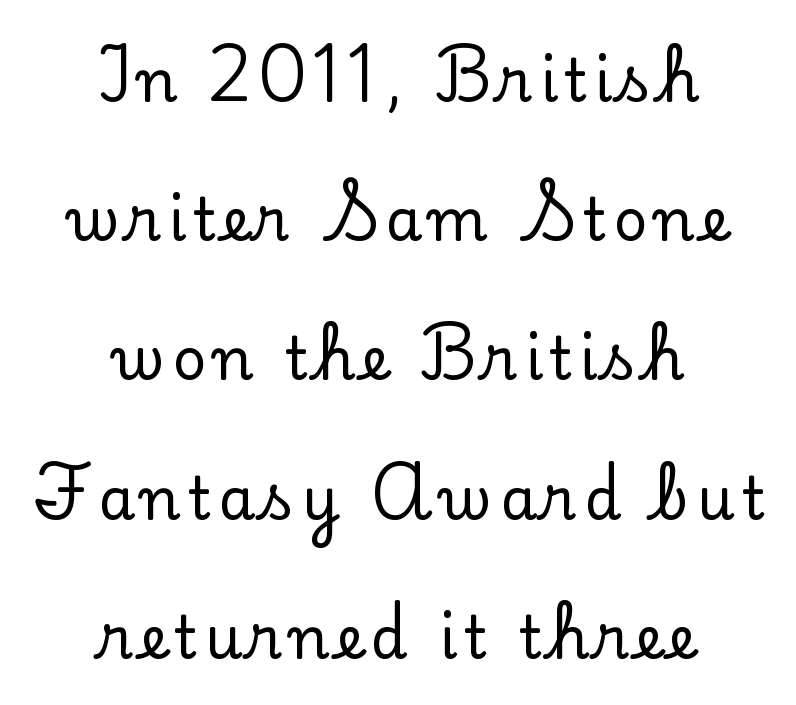
The image shows 59 px serif type, upright; set centered, loose line spacing (2.36x), not underlined; low stroke contrast and a small x-height.
